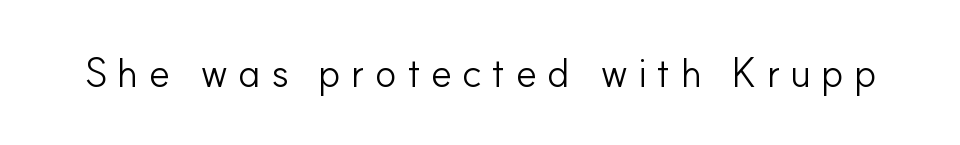
Clear beneath every line of the passage. The type sits square on the baseline with zero lean. This rendering employs a face without finishing strokes, i.e., a sans-serif. Heft: none added — not bold.
